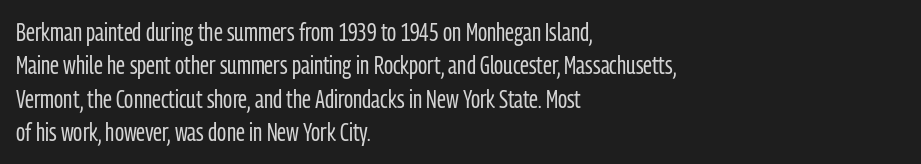
{"italic": "no", "bold": "no", "underline": "no", "align": "left", "line_spacing": "normal", "line_spacing_ratio": 1.34, "letter_spacing": "normal", "letter_spacing_em": 0.0, "glyph_px": 25}
